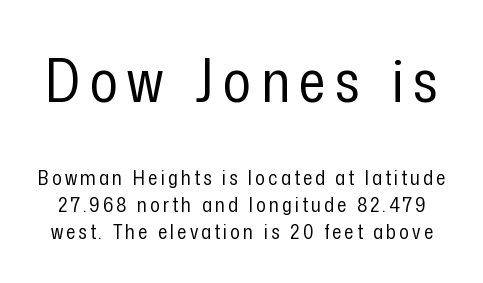
Q: Is the text bold? A: No.
Q: Is the text italic (slanted)? A: No, it is upright.
Q: Is the typeface a serif or a sans-serif typeface? A: Sans-serif.
Q: Is the text underlined? A: No.
Q: Is the spacing between lines tight, normal or loose? A: Normal.
Q: Which block of text is set in a larger size, the first (top) or the second (bottom)? A: The first (top) one.
Q: Width (condensed, normal, or wide)? A: Condensed.
Q: Stroke contrast? A: Low.
Q: x-height? A: Medium.
Q: Monospaced? A: No.
